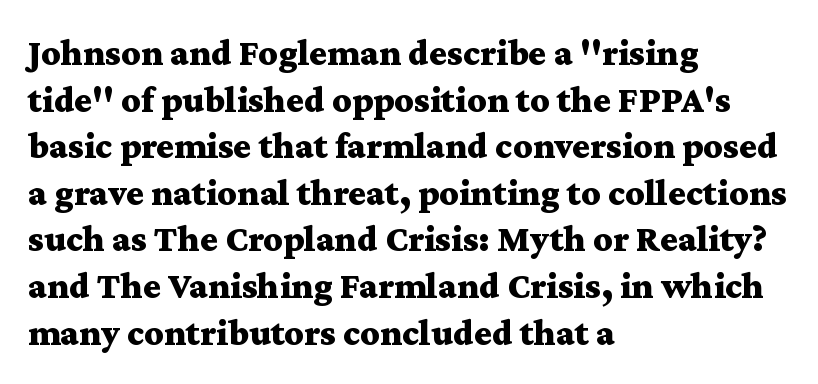
{"serif": "yes", "italic": "no", "bold": "yes", "weight": "bold", "width": "wide", "stroke_contrast": "medium", "x_height": "medium", "monospaced": "no", "underline": "no", "align": "left", "line_spacing": "normal", "line_spacing_ratio": 1.26, "letter_spacing": "normal", "letter_spacing_em": 0.0, "glyph_px": 37}
